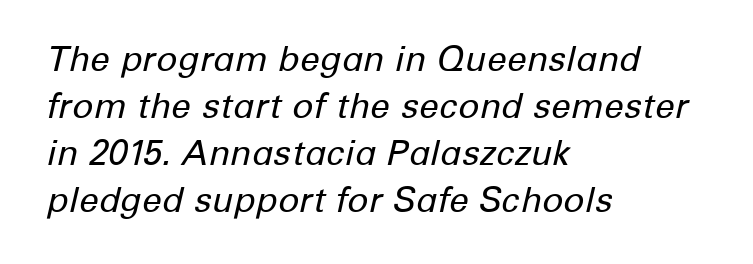
Interline gaps are of average width in this sample. Character widths vary here, with narrow letters taking less room than wide ones. Stems and bowls with no extra thickness — not bold. Alignment: flush left.
